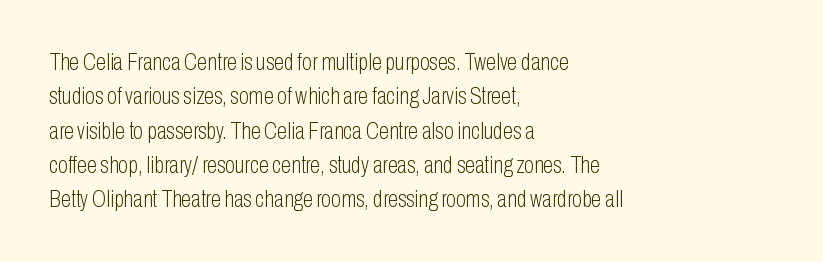
Q: Is the text bold? A: No.
Q: Is the text italic (slanted)? A: No, it is upright.
Q: Is the text underlined? A: No.
Q: How is the paragraph aligned? A: Left-aligned.
Q: Is the spacing between letters normal or unusually wide? A: Normal.
Q: Is the spacing between lines tight, normal or loose? A: Normal.
